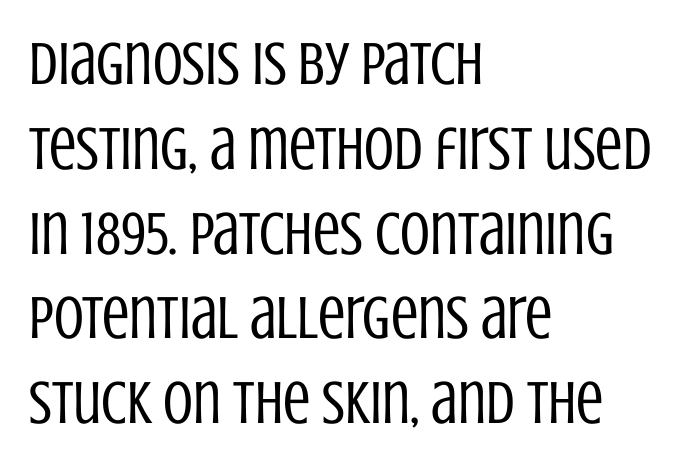
Q: Is the text bold? A: No.
Q: Is the text italic (slanted)? A: No, it is upright.
Q: Is the typeface a serif or a sans-serif typeface? A: Sans-serif.
Q: Is the text underlined? A: No.
Q: How is the paragraph aligned? A: Left-aligned.
Q: Is the spacing between letters normal or unusually wide? A: Normal.
Q: Is the spacing between lines tight, normal or loose? A: Normal.
Q: Width (condensed, normal, or wide)? A: Condensed.
Q: Stroke contrast? A: Low.
Q: x-height? A: Large.
Q: Monospaced? A: No.
